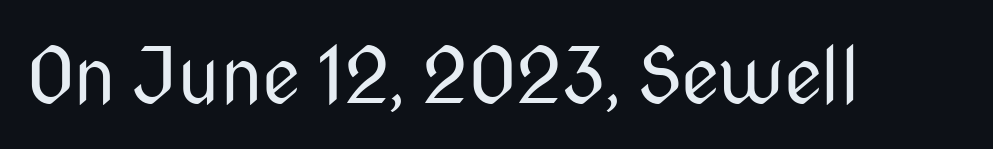
{"serif": "no", "italic": "no", "bold": "no", "weight": "regular", "width": "condensed", "stroke_contrast": "medium", "x_height": "medium", "monospaced": "no", "underline": "no", "letter_spacing": "normal", "letter_spacing_em": 0.0, "glyph_px": 77}
